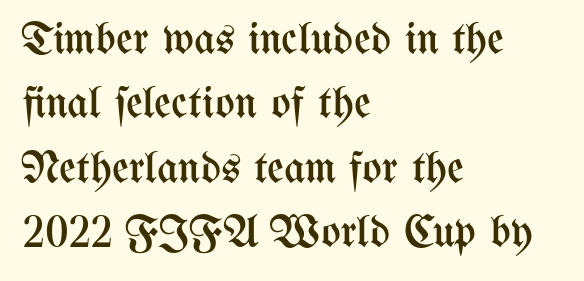
{"italic": "no", "bold": "no", "weight": "regular", "width": "condensed", "stroke_contrast": "medium", "x_height": "medium", "monospaced": "no", "underline": "no", "align": "left", "line_spacing": "normal", "line_spacing_ratio": 1.4, "letter_spacing": "normal", "letter_spacing_em": 0.0, "glyph_px": 46}
